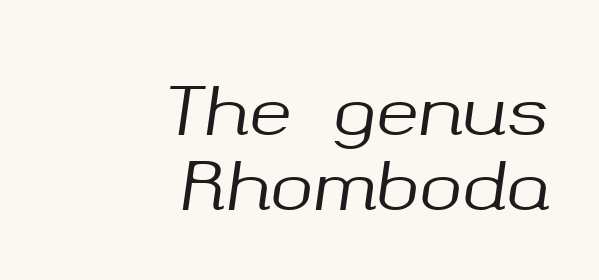
The image shows 65 px text type, italic (leaning right); set right-aligned, tight line spacing (1.15x), normal letter spacing, not underlined; medium stroke contrast and a medium x-height.
